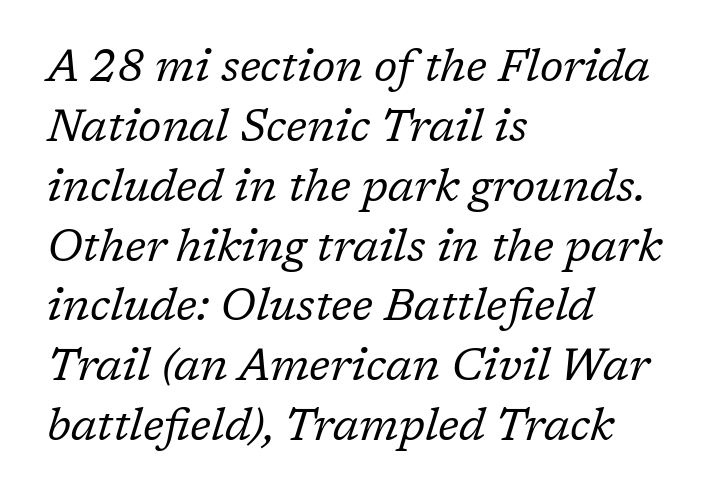
The image shows 45 px regular-weight serif type, italic (leaning right); set left-aligned, normal line spacing (1.33x), normal letter spacing, not underlined; low stroke contrast and a medium x-height.
